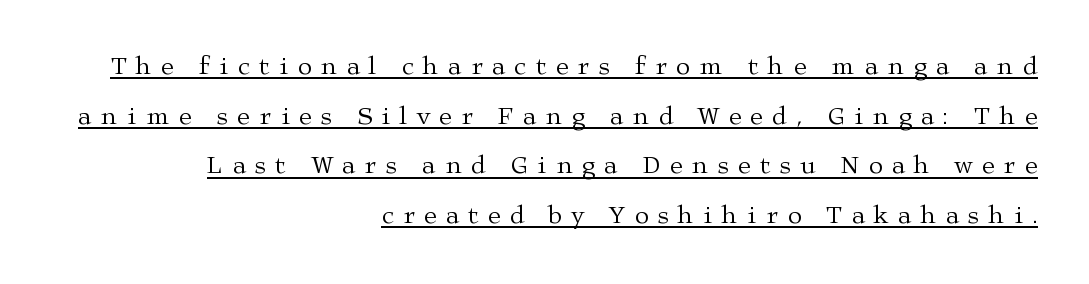
Q: Is the text bold? A: No.
Q: Is the text italic (slanted)? A: No, it is upright.
Q: Is the text underlined? A: Yes.
Q: How is the paragraph aligned? A: Right-aligned.
Q: Is the spacing between letters normal or unusually wide? A: Unusually wide.
Q: Is the spacing between lines tight, normal or loose? A: Loose.
